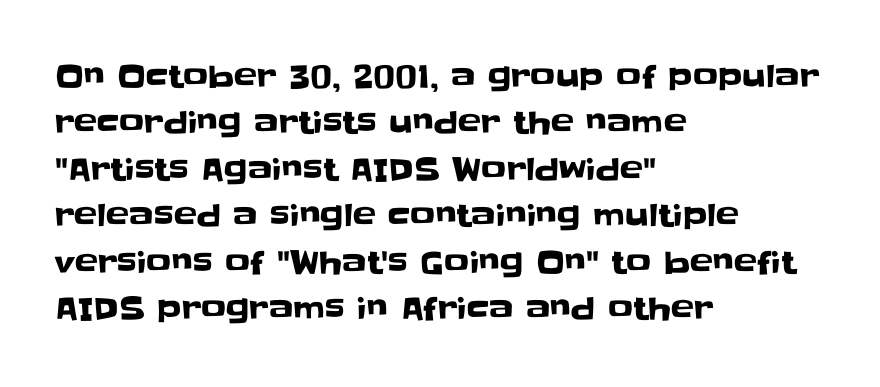
Is there any slant? The stems are plumb. The face used here is a sans, in the tradition of grotesques and geometrics. Plain, unruled lines of type. Normally led — the rows are evenly, conventionally spaced. Do the characters align in a grid? No, the font is proportional. Leftover space on each line is placed entirely after the last word.
